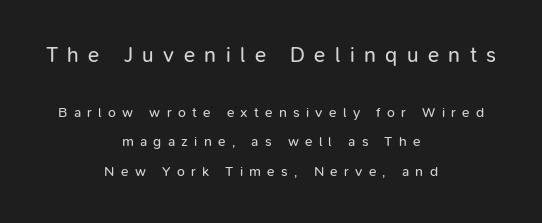
Size contrast runs from large at the top to small at the bottom. This rendering uses center alignment, leaving both contours irregular but symmetric. This is not heavy type; no bold has been used. Plain, unruled lines of type.
